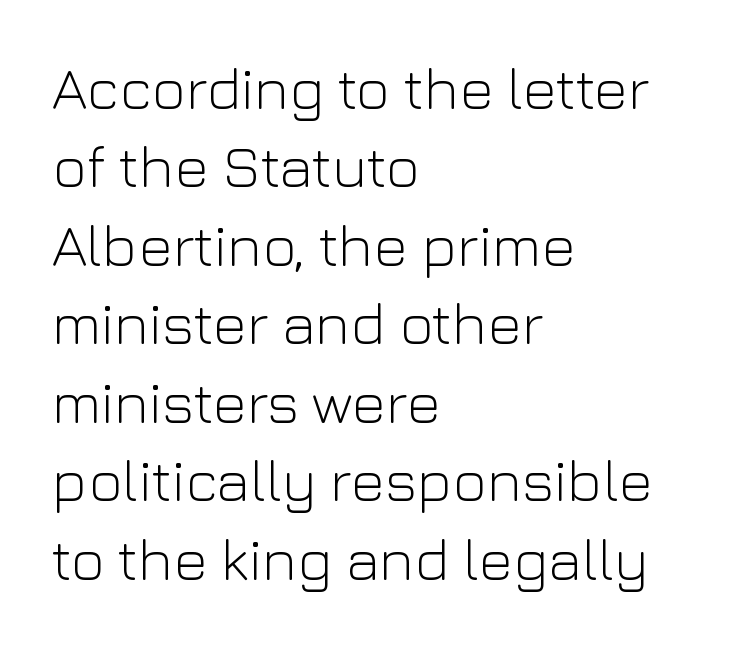
The image shows 59 px light sans-serif type, upright; set left-aligned, normal line spacing (1.33x), normal letter spacing, not underlined; low stroke contrast and a medium x-height.
